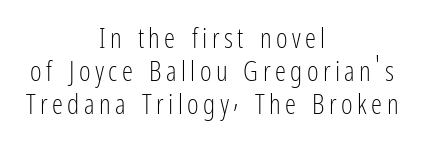
The image shows 28 px light, condensed sans-serif type, upright; set centered, line spacing 1.18x, not underlined; low stroke contrast and a medium x-height.
